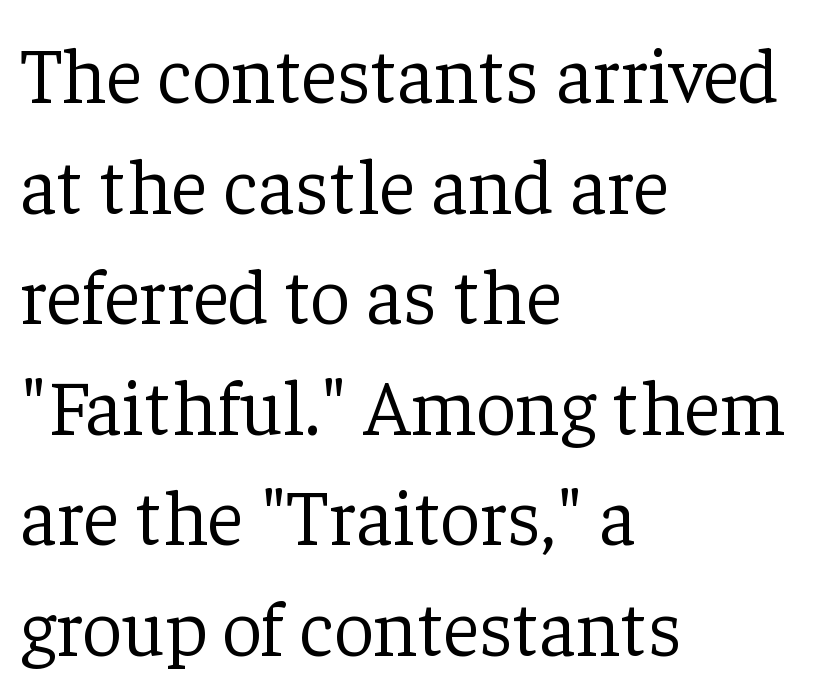
Each letter's strokes conclude with small projecting serifs. The string is rendered with underlining switched off. A classic flush-left, rag-right setting is used for this passage. The face used here is proportionally spaced, like ordinary book or web type. The leading is moderate, giving the passage an even texture.
